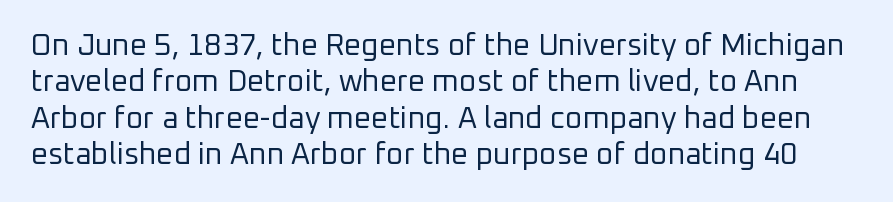
Varying glyph widths throughout — classic text-font behaviour. Does the type have serifs? No, each stem ends abruptly. These lines keep a tight, regular rhythm from letter to letter. Beneath every word, the page is bare.
